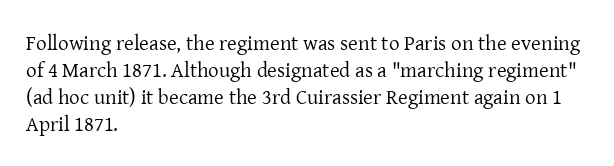
The image shows 21 px text type, upright; set left-aligned, normal line spacing (1.29x), normal letter spacing, not underlined.
